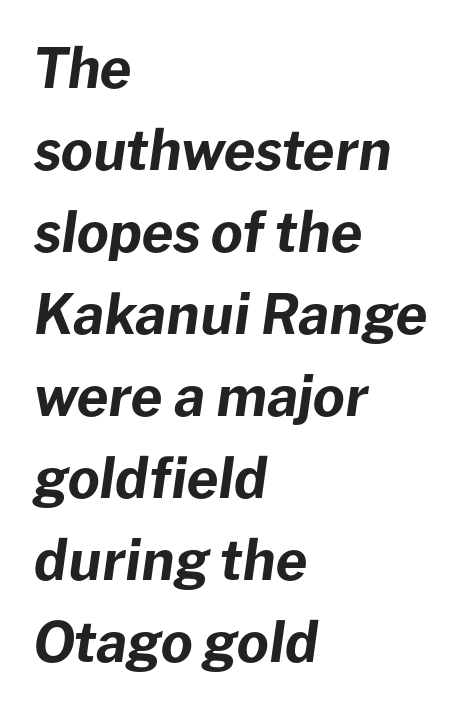
These lines stack with their left ends in a neat column. Check under the words: just untouched page. The rendering uses a moderate line-height, typical for paragraphs. Does the weight exceed regular? Yes, all the way to bold.
